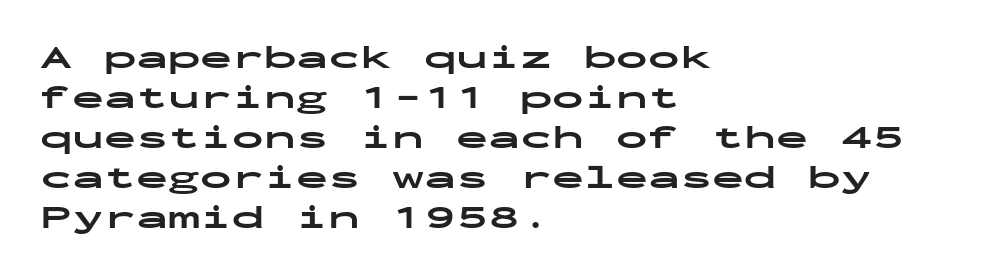
The image shows 32 px bold, wide sans-serif type, upright, monospaced; set left-aligned, normal line spacing (1.25x), normal letter spacing, not underlined; low stroke contrast and a medium x-height.
